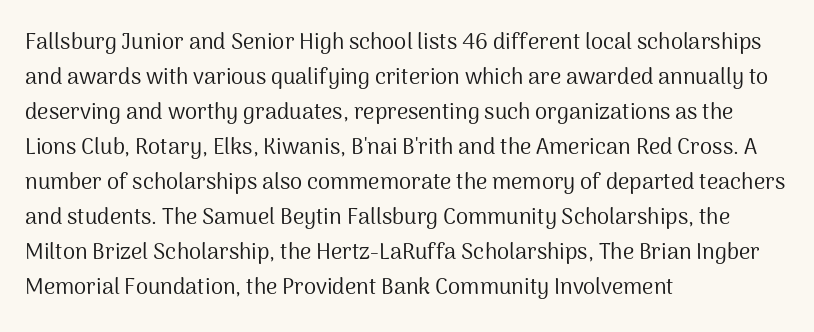
The image shows 22 px text type, upright; set left-aligned, normal line spacing (1.59x), normal letter spacing, not underlined.
